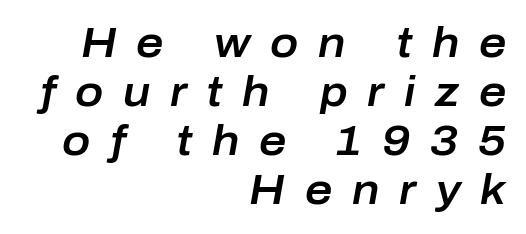
Descenders hang freely into open space. Spacing verdict: proportional, widths tailored to each character. Every character sits at an angle, as italics do. Visually the block forms a straight wall on the right and a jagged coastline on the left. The gaps between neighbouring characters are conspicuously large.
